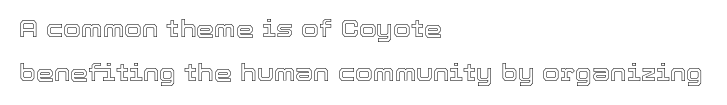
Q: Is the text italic (slanted)? A: No, it is upright.
Q: Is the text underlined? A: No.
Q: How is the paragraph aligned? A: Left-aligned.
Q: Is the spacing between letters normal or unusually wide? A: Normal.
Q: Is the spacing between lines tight, normal or loose? A: Loose.
